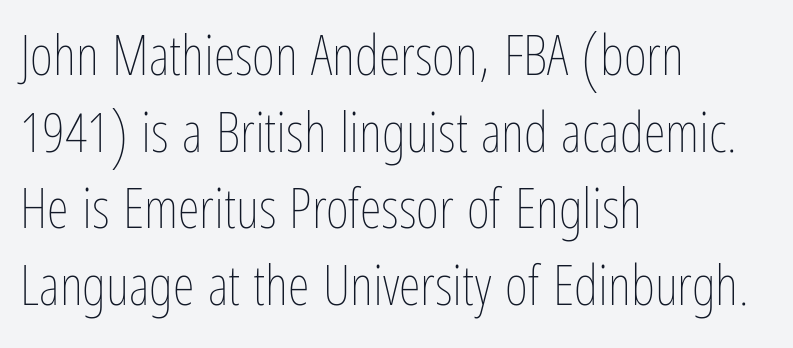
Q: Is the text bold? A: No.
Q: Is the text italic (slanted)? A: No, it is upright.
Q: Is the text underlined? A: No.
Q: How is the paragraph aligned? A: Left-aligned.
Q: Is the spacing between letters normal or unusually wide? A: Normal.
Q: Is the spacing between lines tight, normal or loose? A: Normal.
Q: Width (condensed, normal, or wide)? A: Condensed.
Q: Stroke contrast? A: Low.
Q: x-height? A: Medium.
Q: Monospaced? A: No.
